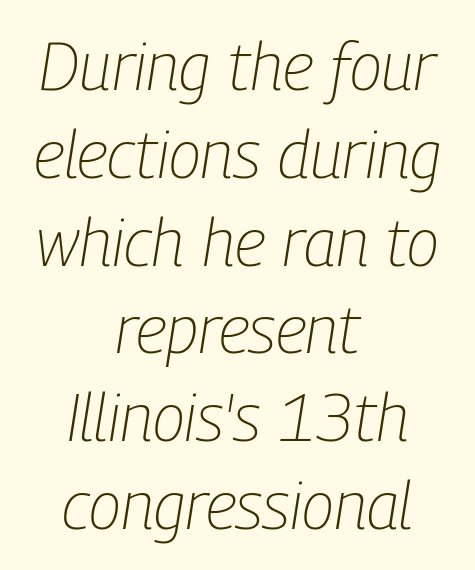
Q: Is the text bold? A: No.
Q: Is the text italic (slanted)? A: Yes, it leans right by about 9 degrees.
Q: Is the text underlined? A: No.
Q: How is the paragraph aligned? A: Centered.
Q: Is the spacing between letters normal or unusually wide? A: Normal.
Q: Is the spacing between lines tight, normal or loose? A: Normal.
Q: Width (condensed, normal, or wide)? A: Condensed.
Q: Stroke contrast? A: Low.
Q: x-height? A: Medium.
Q: Monospaced? A: No.
